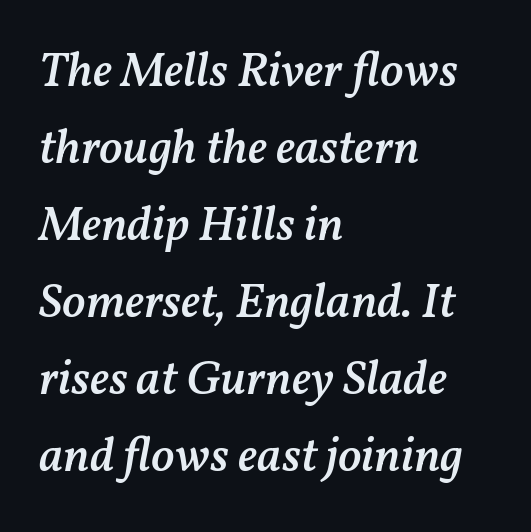
The image shows 49 px semibold type, italic (leaning right); set left-aligned, normal line spacing (1.57x), normal letter spacing, not underlined; medium stroke contrast and a medium x-height.
